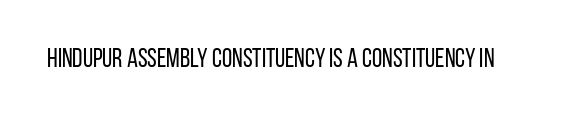
Q: Is the text bold? A: No.
Q: Is the text italic (slanted)? A: No, it is upright.
Q: Is the text underlined? A: No.
Q: Is the spacing between letters normal or unusually wide? A: Normal.
